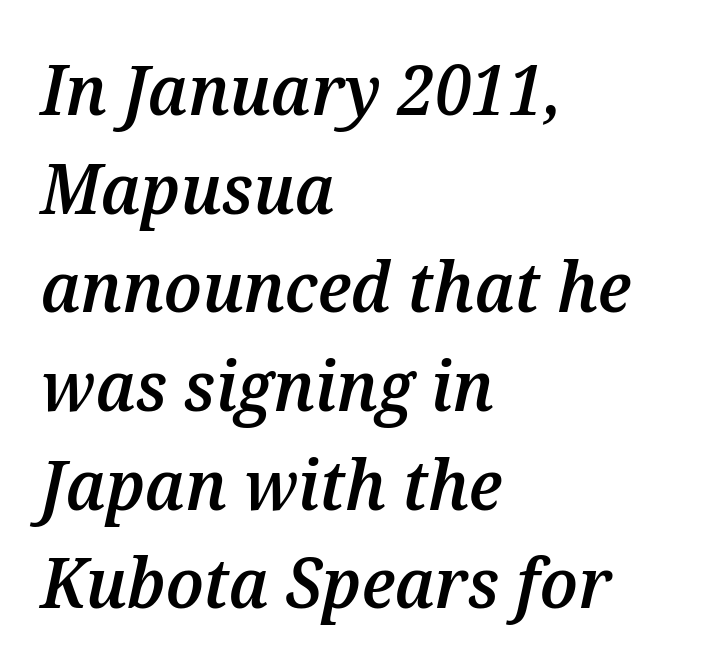
The image shows 70 px semibold type, italic (leaning right); set left-aligned, normal line spacing (1.41x), normal letter spacing, not underlined; medium stroke contrast and a medium x-height.
